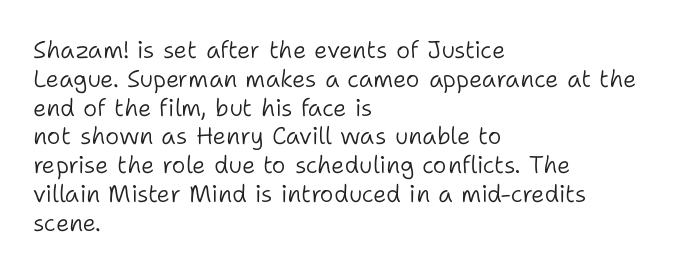
{"italic": "no", "bold": "no", "underline": "no", "align": "left", "line_spacing_ratio": 1.2, "letter_spacing": "normal", "letter_spacing_em": 0.0, "glyph_px": 24}
